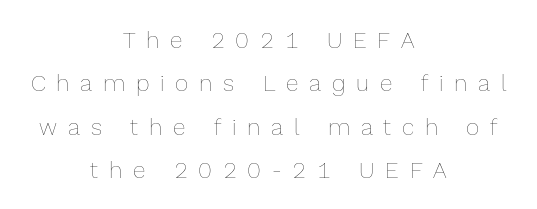
The image shows 23 px text type, upright; set centered, line spacing 1.89x, unusually wide letter spacing (+0.47 em), not underlined.
